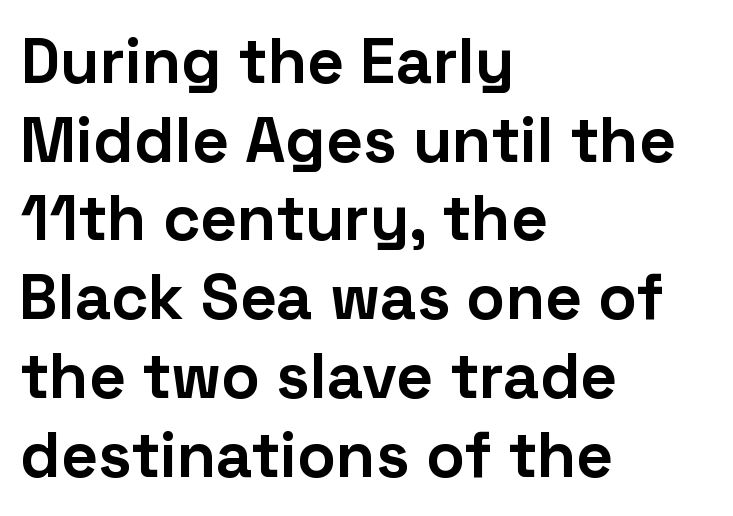
{"serif": "no", "italic": "no", "bold": "yes", "weight": "bold", "width": "normal", "stroke_contrast": "low", "x_height": "medium", "monospaced": "no", "underline": "no", "align": "left", "line_spacing_ratio": 1.23, "letter_spacing": "normal", "letter_spacing_em": 0.0, "glyph_px": 64}
